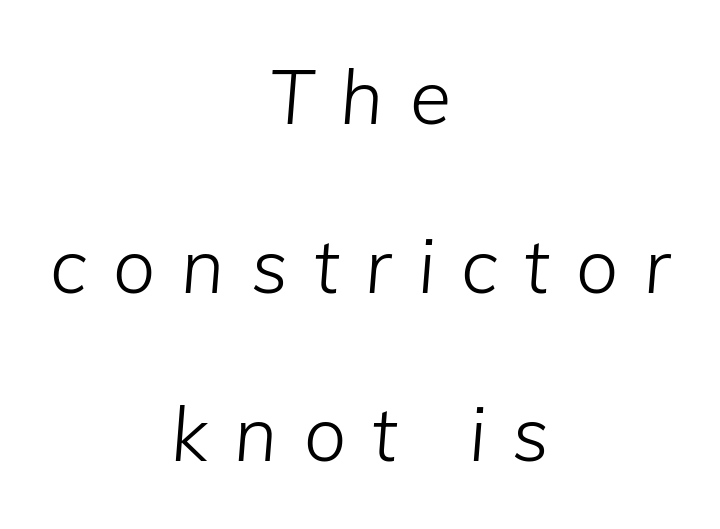
Regarding leading, the lines here are spaced well apart. Bold? No — there's no thickening of the strokes. The space directly below the letters is spotless. Casual observation: everything's sitting right in the middle. The horizontal fit of the characters is loose and conspicuously gappy. This sample has the flowing, uneven cadence of proportional lettering.
